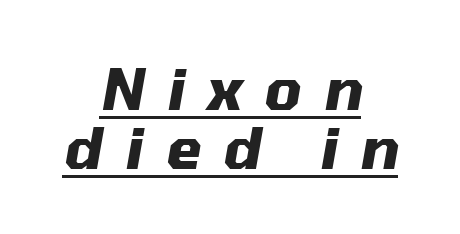
If you measured baseline to baseline, you'd find a short distance. Students, this is bold: see how much ink each stroke carries. The face used here is rendered with a markedly widened letterfit. Every row of glyphs is offset so its center matches the block's center. The words here are underlined. Spacing verdict: proportional, widths tailored to each character.
